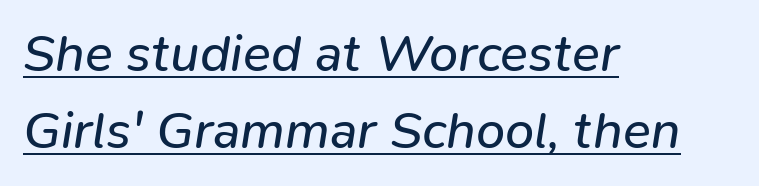
Q: Is the text bold? A: No.
Q: Is the text italic (slanted)? A: Yes, it leans right by about 9 degrees.
Q: Is the text underlined? A: Yes.
Q: How is the paragraph aligned? A: Left-aligned.
Q: Is the spacing between letters normal or unusually wide? A: Normal.
Q: Is the spacing between lines tight, normal or loose? A: Normal.
Q: Width (condensed, normal, or wide)? A: Normal.
Q: Stroke contrast? A: Low.
Q: x-height? A: Medium.
Q: Monospaced? A: No.
